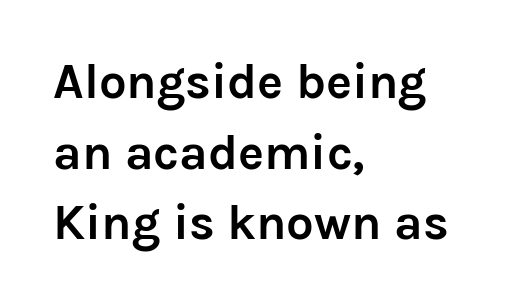
No word sits above an underline. Note the varied advance widths — an 'i' is clearly narrower than an 'm'. In terms of leading, this rendering sits right in the middle. A student would call this left alignment; a typographer would say flush left, rag right. The font family rendered here belongs to the sans-serif group.
